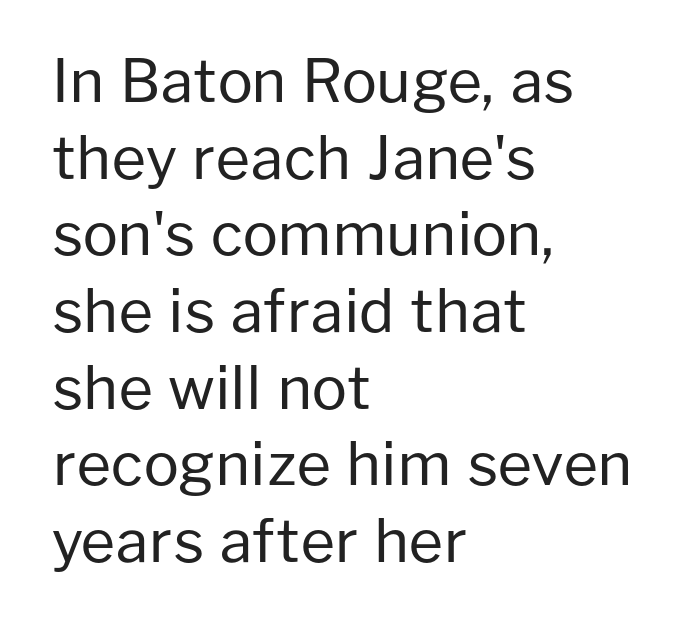
The image shows 59 px regular-weight sans-serif type, upright; set left-aligned, normal line spacing (1.3x), normal letter spacing, not underlined; low stroke contrast and a medium x-height.
